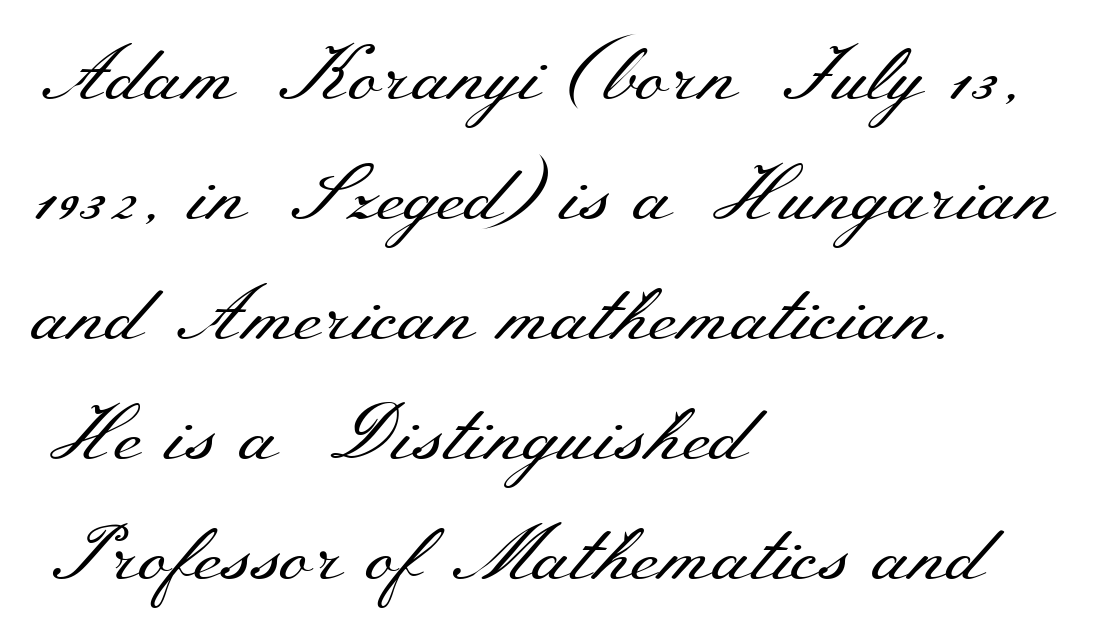
The image shows 77 px regular-weight, wide serif type; set left-aligned, normal line spacing (1.56x), normal letter spacing, not underlined; medium stroke contrast and a small x-height.
